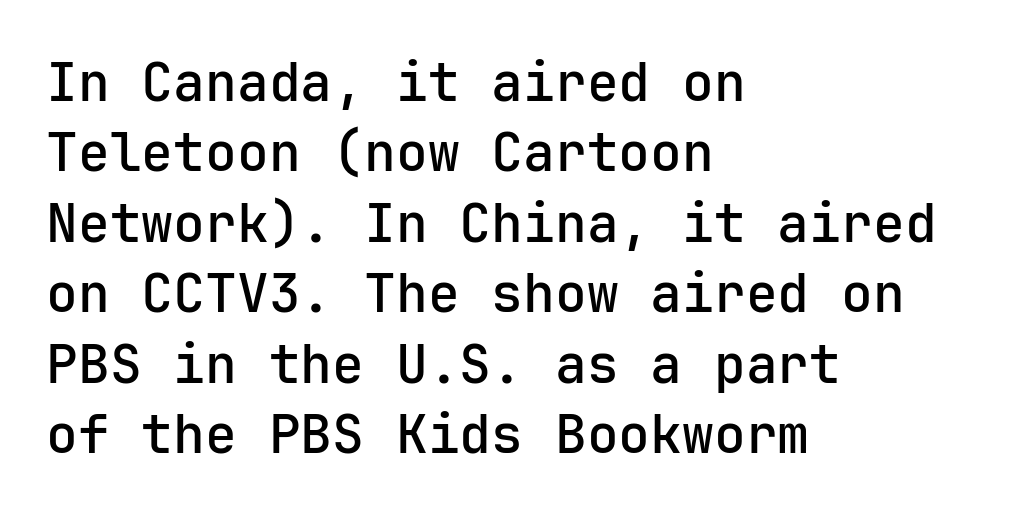
{"serif": "no", "italic": "no", "bold": "semi", "weight": "semibold", "width": "normal", "stroke_contrast": "low", "x_height": "medium", "underline": "no", "align": "left", "line_spacing": "normal", "line_spacing_ratio": 1.33, "letter_spacing": "normal", "letter_spacing_em": 0.0, "glyph_px": 53}
